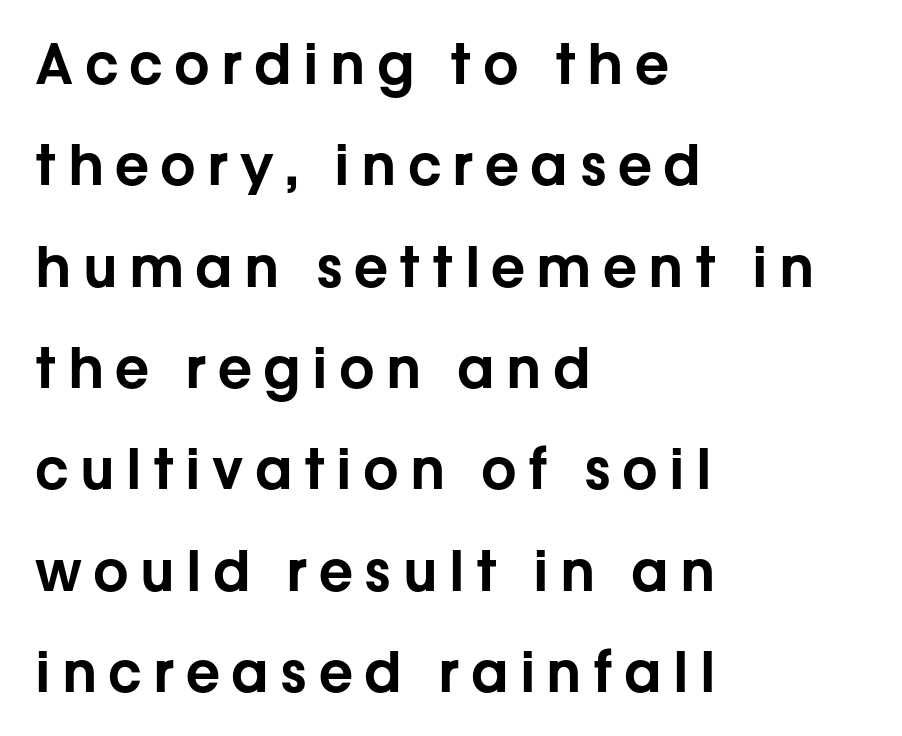
The image shows 56 px sans-serif type, upright; set left-aligned, line spacing 1.81x, unusually wide letter spacing (+0.2 em), not underlined; low stroke contrast and a medium x-height.
